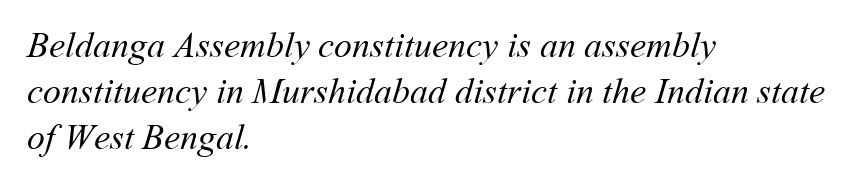
{"bold": "no", "weight": "regular", "width": "normal", "stroke_contrast": "medium", "x_height": "medium", "monospaced": "no", "underline": "no", "align": "left", "line_spacing": "normal", "line_spacing_ratio": 1.28, "letter_spacing": "normal", "letter_spacing_em": 0.0, "glyph_px": 36}
